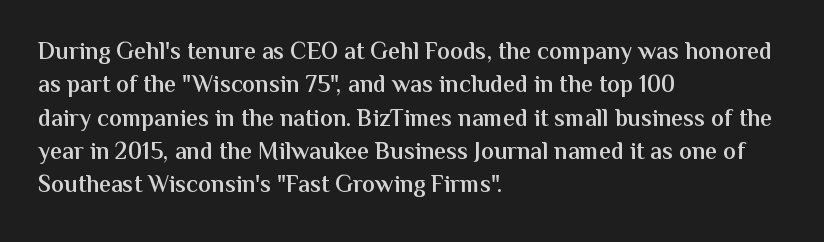
Does the lettering tilt? It doesn't — this is upright. Students, this is semibold: more ink than regular, less than bold. Is the block centered? No — it sits flush against the left margin. The block of text has a typical density, with ordinary space between rows.
